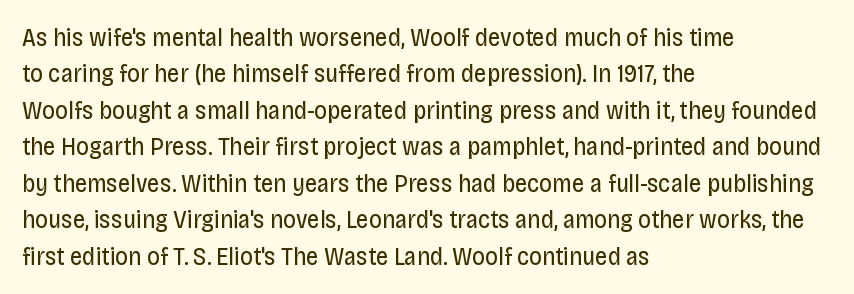
Q: Is the text bold? A: No.
Q: Is the text italic (slanted)? A: No, it is upright.
Q: Is the text underlined? A: No.
Q: How is the paragraph aligned? A: Left-aligned.
Q: Is the spacing between letters normal or unusually wide? A: Normal.
Q: Is the spacing between lines tight, normal or loose? A: Normal.
